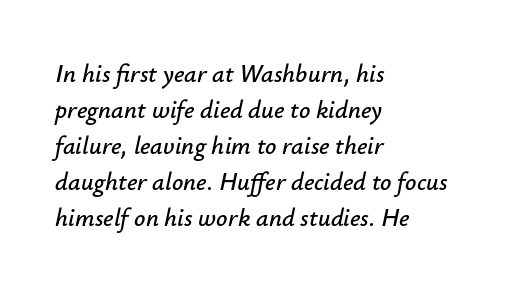
Q: Is the text italic (slanted)? A: Yes, it leans right by about 12 degrees.
Q: Is the text underlined? A: No.
Q: How is the paragraph aligned? A: Left-aligned.
Q: Is the spacing between letters normal or unusually wide? A: Normal.
Q: Is the spacing between lines tight, normal or loose? A: Normal.
